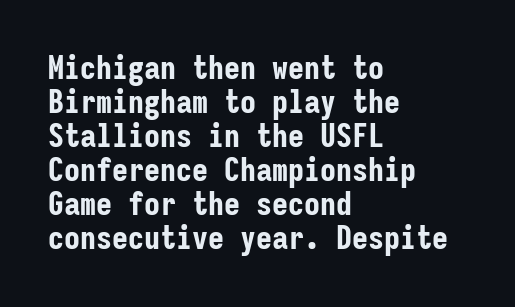
The image shows 32 px bold, condensed sans-serif type, upright, monospaced; set left-aligned, tight line spacing (1.06x), normal letter spacing, not underlined; low stroke contrast and a medium x-height.
